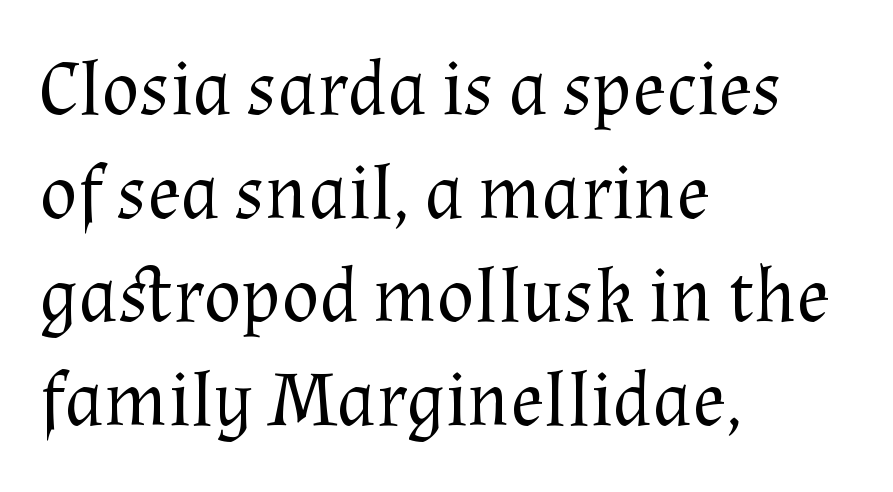
{"italic": "no", "bold": "no", "weight": "regular", "width": "normal", "stroke_contrast": "medium", "x_height": "medium", "monospaced": "no", "underline": "no", "align": "left", "line_spacing": "normal", "line_spacing_ratio": 1.33, "letter_spacing": "normal", "letter_spacing_em": 0.0, "glyph_px": 78}
